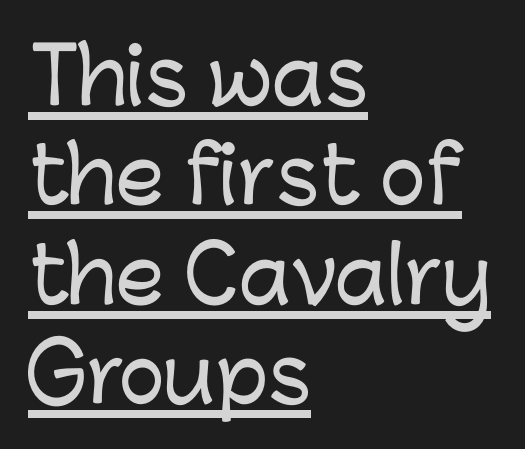
{"serif": "no", "italic": "no", "width": "normal", "stroke_contrast": "low", "x_height": "medium", "monospaced": "no", "underline": "yes", "align": "left", "line_spacing": "normal", "line_spacing_ratio": 1.29, "letter_spacing": "normal", "letter_spacing_em": 0.0, "glyph_px": 77}
